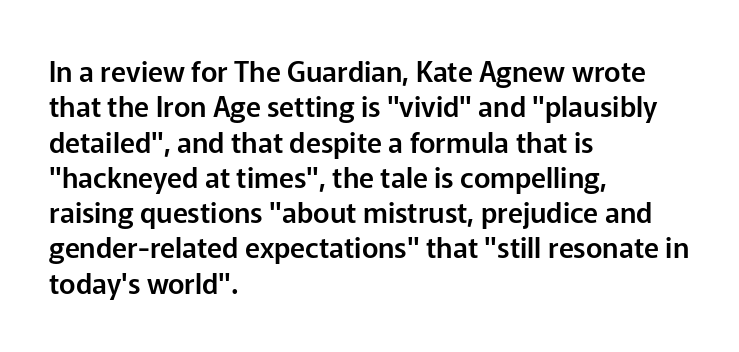
These lines are rendered in a variable-pitch font. Beneath every word, the page is bare. Vertically, the passage feels balanced, rows spaced as you'd expect. The characters display no serif detailing; their extremities are plain. The gaps between neighbouring characters are ordinary and unremarkable.
